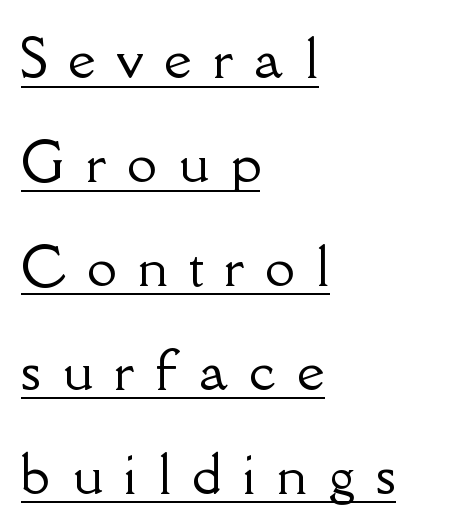
Think of a printed novel: that variable character pitch is what you see here. What's the leading like? Stretched, with rows far apart. A typographer would call this underscored text. The passage shown is typeset with a serif family. Substantial extra tracking has been applied to these lines. Style check: upright.
